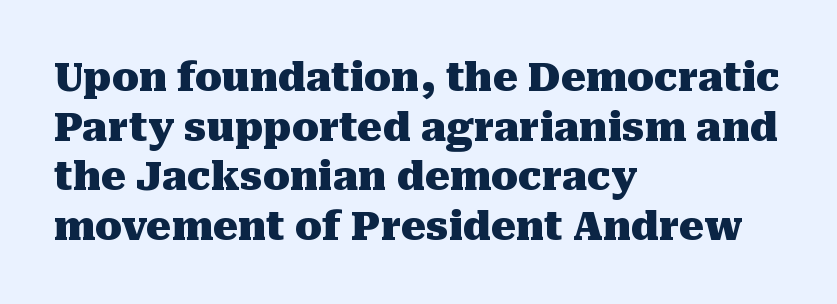
{"serif": "yes", "italic": "no", "bold": "yes", "weight": "heavy", "width": "normal", "stroke_contrast": "medium", "x_height": "medium", "monospaced": "no", "underline": "no", "align": "left", "line_spacing": "normal", "line_spacing_ratio": 1.27, "letter_spacing": "normal", "letter_spacing_em": 0.0, "glyph_px": 39}
